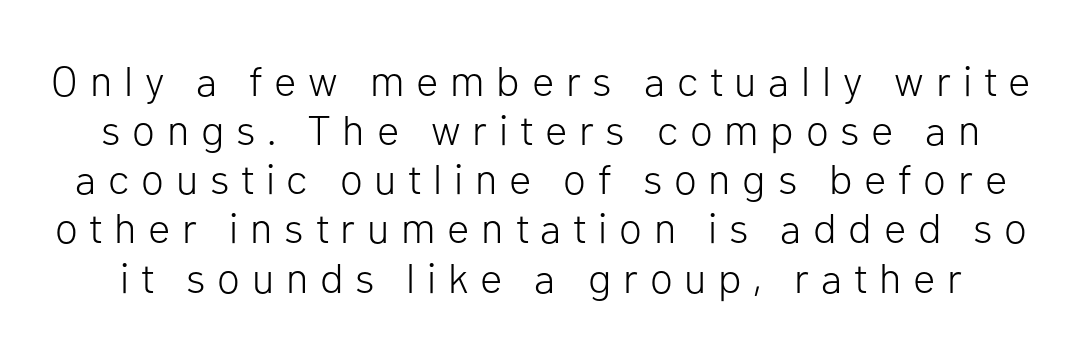
{"serif": "no", "italic": "no", "bold": "no", "weight": "light", "width": "normal", "stroke_contrast": "low", "x_height": "medium", "monospaced": "no", "underline": "no", "line_spacing_ratio": 1.17, "letter_spacing": "wide", "letter_spacing_em": 0.28, "glyph_px": 42}
